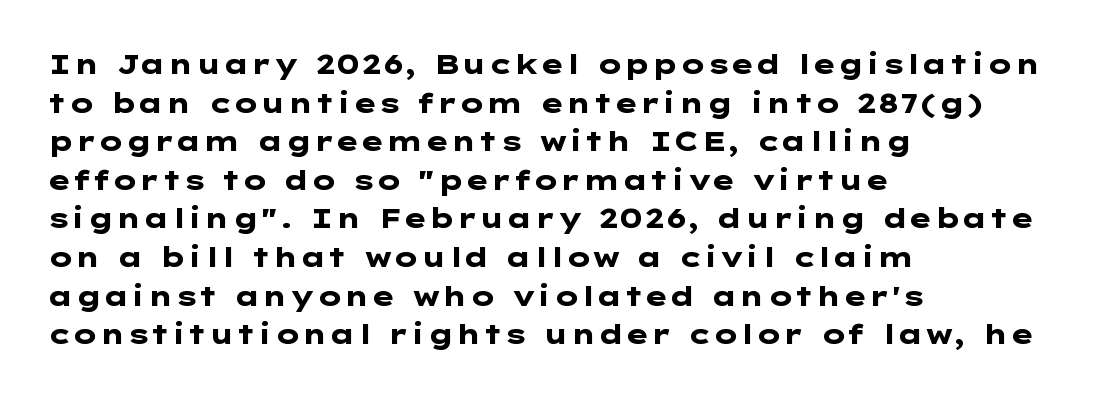
{"italic": "no", "bold": "yes", "underline": "no", "align": "left", "line_spacing": "normal", "line_spacing_ratio": 1.43, "letter_spacing": "normal", "letter_spacing_em": 0.0, "glyph_px": 27}
